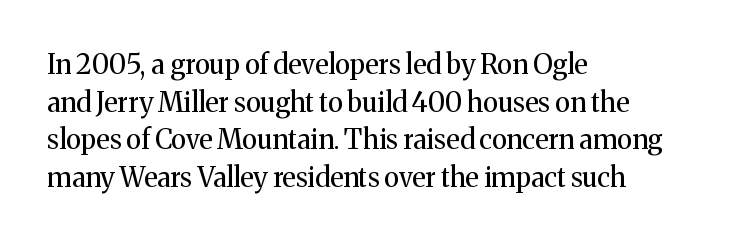
{"italic": "no", "bold": "no", "underline": "no", "align": "left", "line_spacing": "normal", "line_spacing_ratio": 1.39, "letter_spacing": "normal", "letter_spacing_em": 0.0, "glyph_px": 27}
